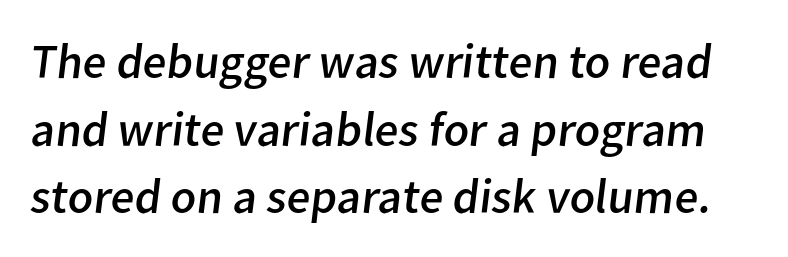
Q: Is the text bold? A: No.
Q: Is the typeface a serif or a sans-serif typeface? A: Sans-serif.
Q: Is the text underlined? A: No.
Q: Is the spacing between letters normal or unusually wide? A: Normal.
Q: Is the spacing between lines tight, normal or loose? A: Normal.
Q: Width (condensed, normal, or wide)? A: Normal.
Q: Stroke contrast? A: Low.
Q: x-height? A: Medium.
Q: Monospaced? A: No.
